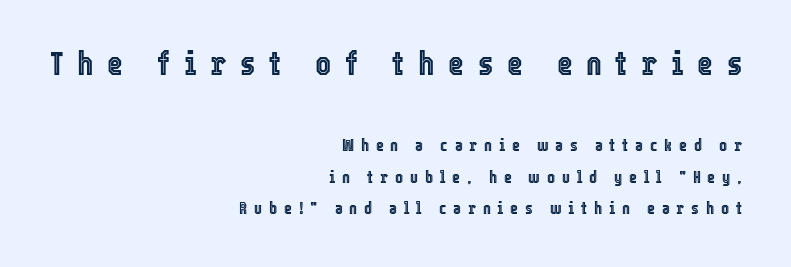
The image shows 34 px condensed type, upright; set right-aligned, line spacing 1.83x, unusually wide letter spacing (+0.4 em), not underlined; the first (top) block is 2.0x larger; a medium x-height.
